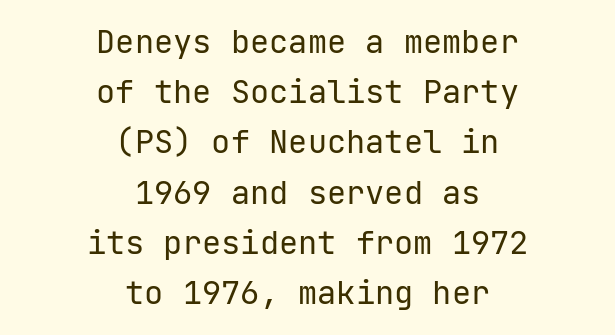
The image shows 32 px regular-weight sans-serif type, upright; set centered, normal line spacing (1.57x), normal letter spacing, not underlined; low stroke contrast and a medium x-height.
